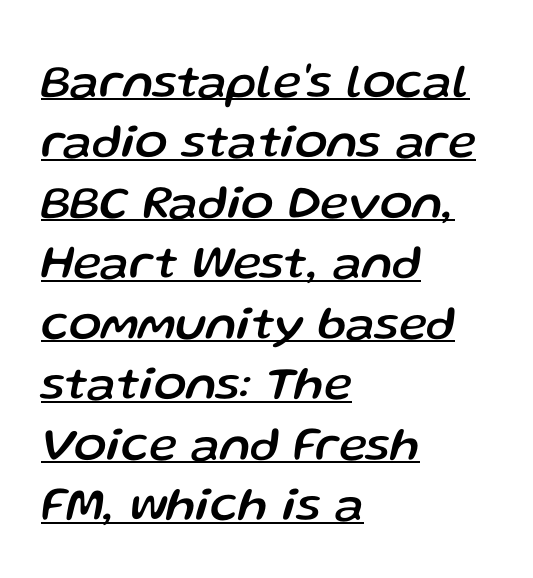
Leading matches the norm, producing a regular column. Slanted lettering throughout. Varying glyph widths throughout — classic text-font behaviour. Words appear dense and cohesive because spacing is normal. The typesetter chose a ragged-right arrangement here.
